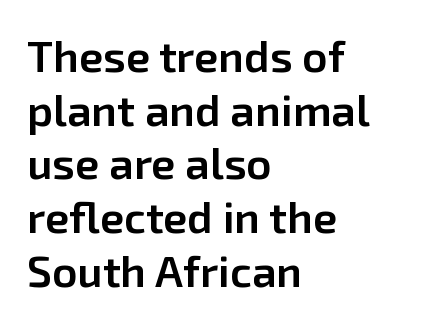
Nobody touched the tracking dial on this one. Quick note: underline off. Stroke thickness is moderately raised; the sample reads as semibold. Spacing verdict: proportional, widths tailored to each character. Nothing sits at the stroke ends, so this counts as sans-serif. These lines stack with their left ends in a neat column.
